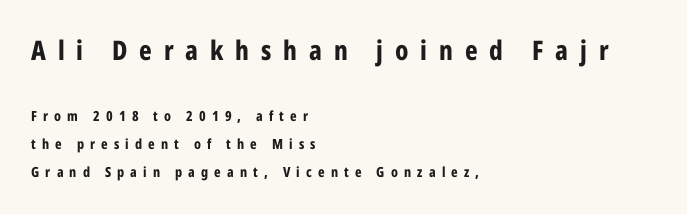
Q: Is the text bold? A: Yes.
Q: Is the text italic (slanted)? A: No, it is upright.
Q: Is the text underlined? A: No.
Q: How is the paragraph aligned? A: Left-aligned.
Q: Is the spacing between letters normal or unusually wide? A: Unusually wide.
Q: Is the spacing between lines tight, normal or loose? A: Loose.
Q: Which block of text is set in a larger size, the first (top) or the second (bottom)? A: The first (top) one.
